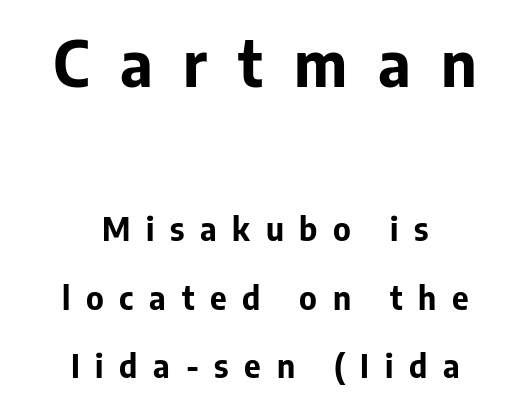
{"serif": "no", "italic": "no", "bold": "yes", "weight": "bold", "width": "normal", "stroke_contrast": "low", "x_height": "medium", "monospaced": "no", "underline": "no", "align": "center", "line_spacing": "loose", "line_spacing_ratio": 2.15, "letter_spacing": "wide", "letter_spacing_em": 0.49, "larger_block": "first", "size_ratio": 1.97, "glyph_px": 63}
